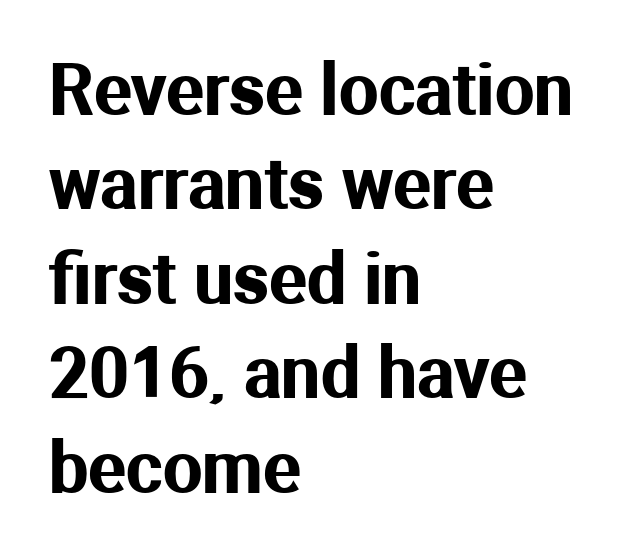
The image shows 70 px sans-serif type, upright; set left-aligned, normal line spacing (1.35x), normal letter spacing, not underlined; medium stroke contrast and a medium x-height.
